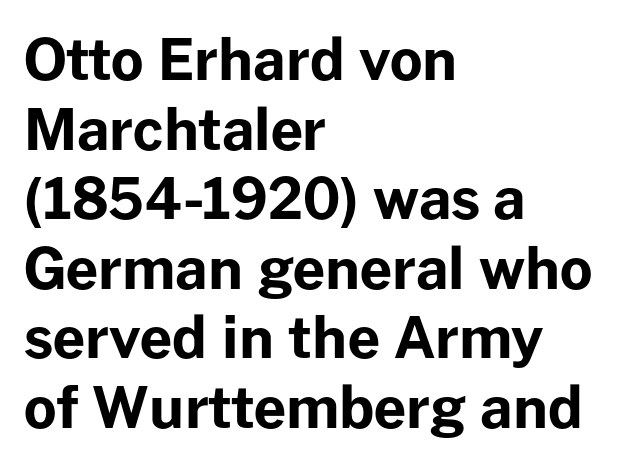
The line texture is even and compact thanks to regular tracking. Note the varied advance widths — an 'i' is clearly narrower than an 'm'. Nope, not italic — everything's standing straight. Words float on clear page, feet unadorned. Typeset ragged right — the left edge is the straight one.
